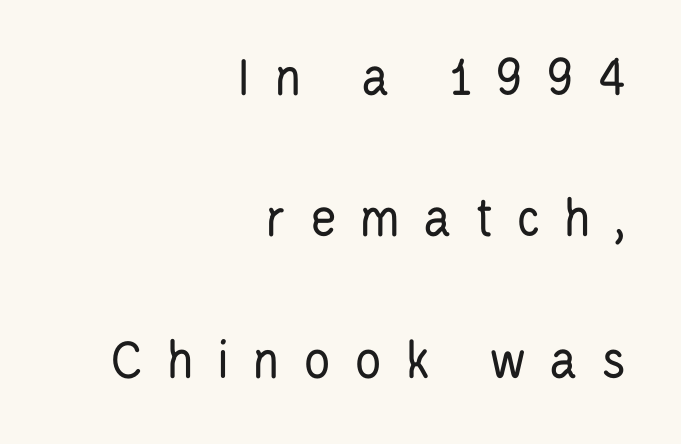
Q: Is the text bold? A: No.
Q: Is the text italic (slanted)? A: No, it is upright.
Q: Is the typeface a serif or a sans-serif typeface? A: Sans-serif.
Q: Is the text underlined? A: No.
Q: How is the paragraph aligned? A: Right-aligned.
Q: Is the spacing between letters normal or unusually wide? A: Unusually wide.
Q: Is the spacing between lines tight, normal or loose? A: Loose.
Q: Width (condensed, normal, or wide)? A: Condensed.
Q: Stroke contrast? A: Low.
Q: x-height? A: Large.
Q: Monospaced? A: No.
